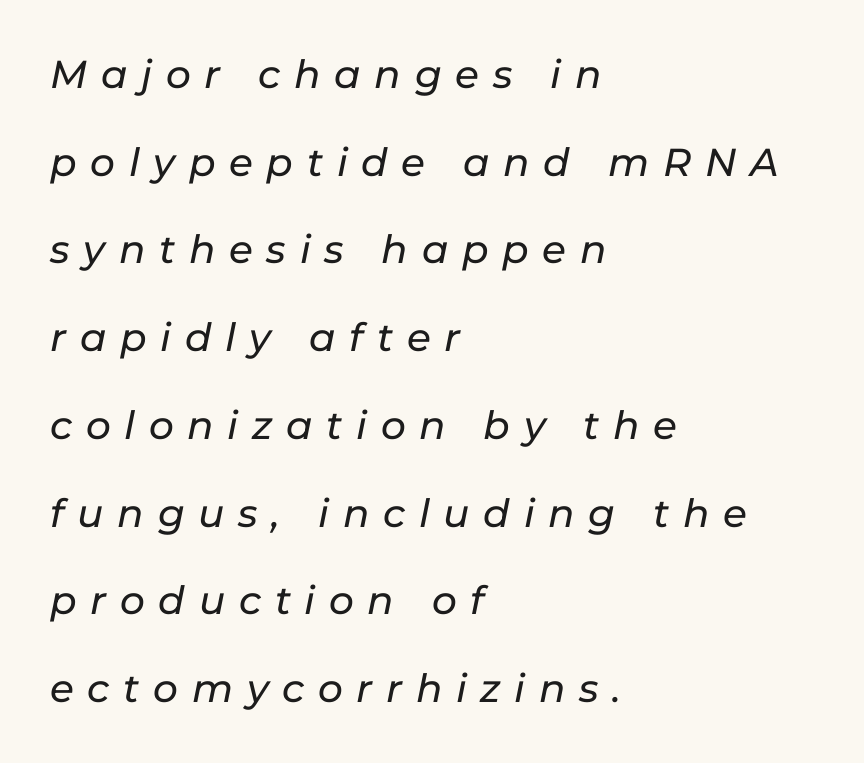
{"italic": "yes", "lean": "right", "slant_degrees": 11, "width": "normal", "stroke_contrast": "low", "x_height": "medium", "monospaced": "no", "underline": "no", "align": "left", "line_spacing": "loose", "line_spacing_ratio": 2.25, "letter_spacing": "wide", "letter_spacing_em": 0.35, "glyph_px": 39}
